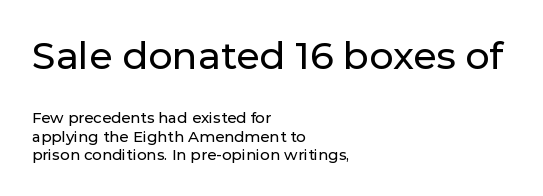
Q: Is the text italic (slanted)? A: No, it is upright.
Q: Is the typeface a serif or a sans-serif typeface? A: Sans-serif.
Q: Is the text underlined? A: No.
Q: How is the paragraph aligned? A: Left-aligned.
Q: Is the spacing between letters normal or unusually wide? A: Normal.
Q: Which block of text is set in a larger size, the first (top) or the second (bottom)? A: The first (top) one.
Q: Width (condensed, normal, or wide)? A: Normal.
Q: Stroke contrast? A: Low.
Q: x-height? A: Medium.
Q: Monospaced? A: No.
